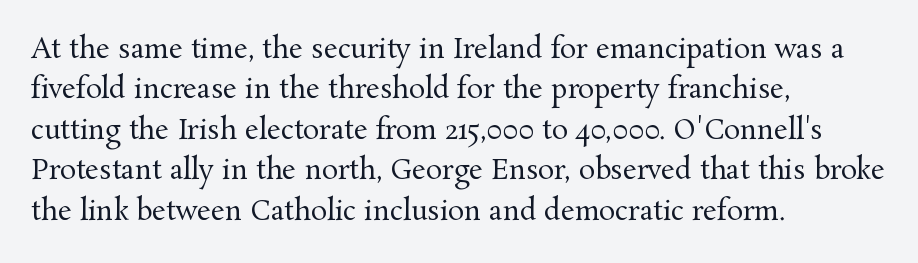
{"italic": "no", "bold": "no", "underline": "no", "align": "left", "line_spacing": "normal", "line_spacing_ratio": 1.5, "letter_spacing": "normal", "letter_spacing_em": 0.0, "glyph_px": 27}
